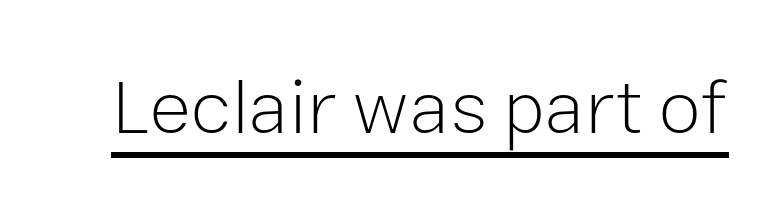
Q: Is the text bold? A: No.
Q: Is the text italic (slanted)? A: No, it is upright.
Q: Is the typeface a serif or a sans-serif typeface? A: Sans-serif.
Q: Is the text underlined? A: Yes.
Q: Is the spacing between letters normal or unusually wide? A: Normal.
Q: Width (condensed, normal, or wide)? A: Normal.
Q: Stroke contrast? A: Low.
Q: x-height? A: Medium.
Q: Monospaced? A: No.
